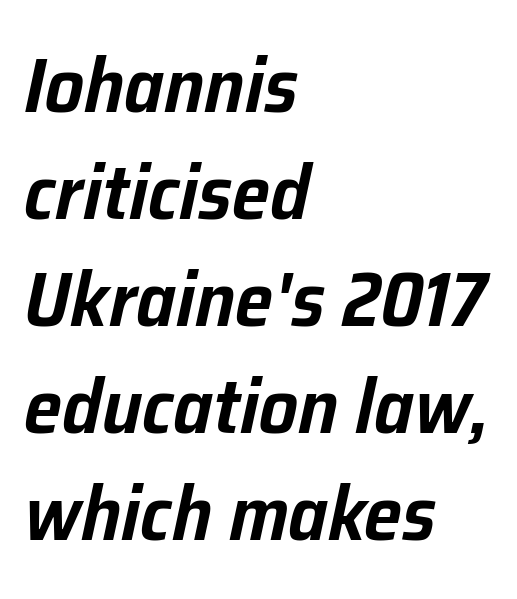
The image shows 77 px text type, italic (leaning right); set left-aligned, normal line spacing (1.39x), normal letter spacing, not underlined; low stroke contrast and a medium x-height.
